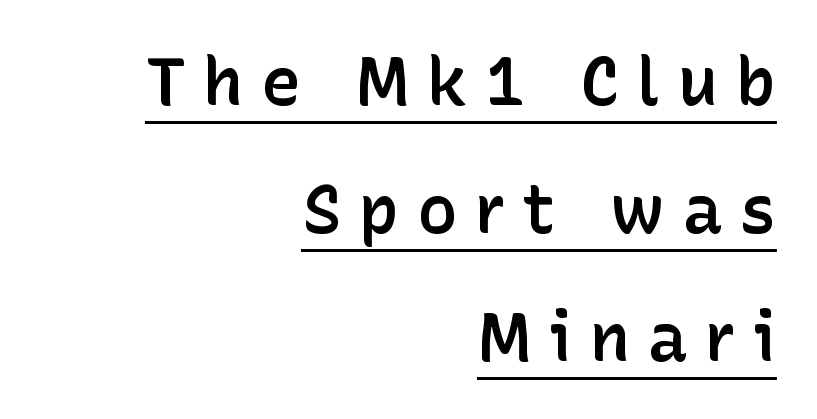
The image shows 67 px semibold sans-serif type, upright; set right-aligned, loose line spacing (1.91x), unusually wide letter spacing (+0.26 em), underlined; low stroke contrast and a medium x-height.
